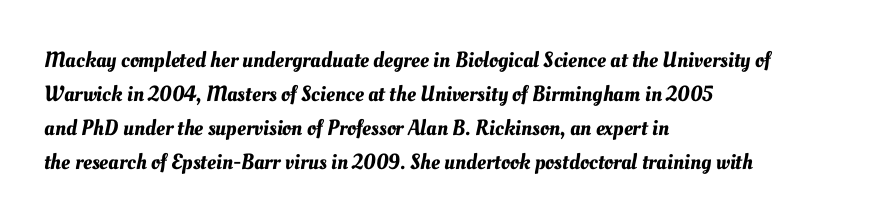
The image shows 22 px text type; set left-aligned, normal line spacing (1.54x), normal letter spacing, not underlined.
